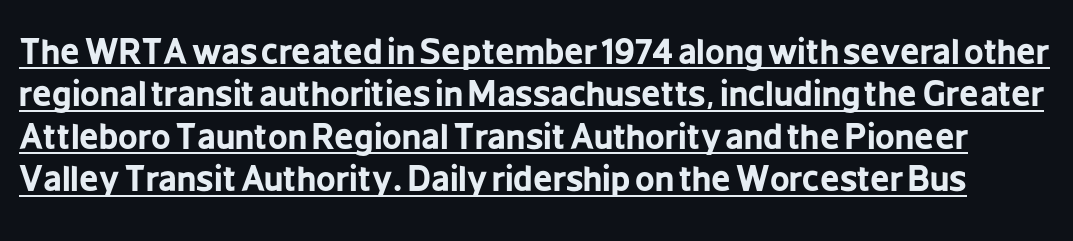
Q: Is the text bold? A: Yes.
Q: Is the text italic (slanted)? A: No, it is upright.
Q: Is the typeface a serif or a sans-serif typeface? A: Sans-serif.
Q: Is the text underlined? A: Yes.
Q: Is the spacing between letters normal or unusually wide? A: Normal.
Q: Is the spacing between lines tight, normal or loose? A: Normal.
Q: Width (condensed, normal, or wide)? A: Condensed.
Q: Stroke contrast? A: Low.
Q: x-height? A: Medium.
Q: Monospaced? A: No.
